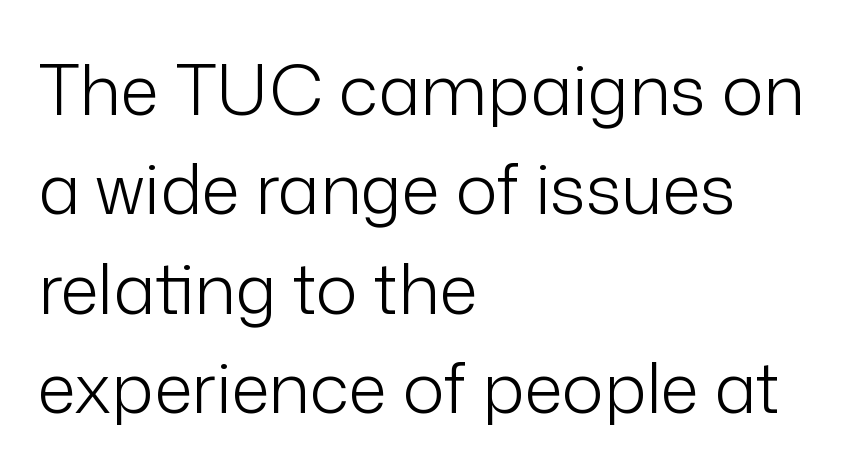
What's the leading like? Ordinary, nothing unusual. Inter-character spacing is left at the font's built-in metrics. Caption: face not bold, strokes unweighted. This rendering uses left alignment, leaving the right contour irregular.
